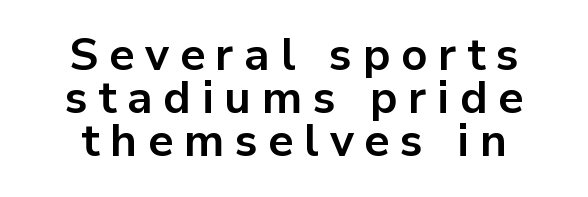
The image shows 45 px bold sans-serif type, upright; set centered, tight line spacing (0.96x), unusually wide letter spacing (+0.24 em), not underlined; low stroke contrast and a medium x-height.
